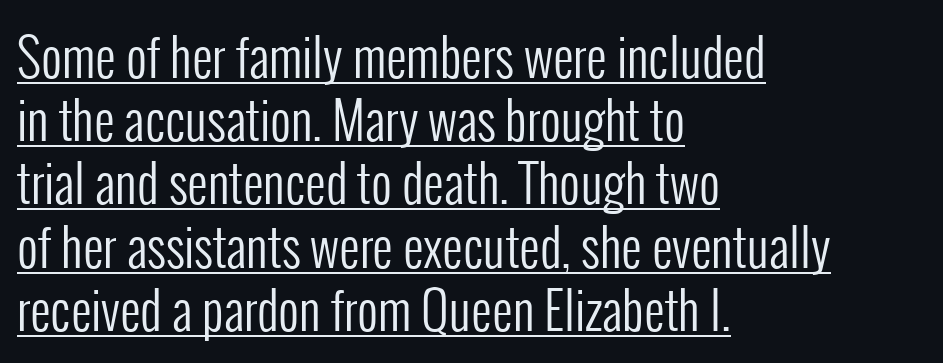
Q: Is the text bold? A: No.
Q: Is the text italic (slanted)? A: No, it is upright.
Q: Is the typeface a serif or a sans-serif typeface? A: Sans-serif.
Q: Is the text underlined? A: Yes.
Q: How is the paragraph aligned? A: Left-aligned.
Q: Is the spacing between letters normal or unusually wide? A: Normal.
Q: Width (condensed, normal, or wide)? A: Condensed.
Q: Stroke contrast? A: Low.
Q: x-height? A: Medium.
Q: Monospaced? A: No.
